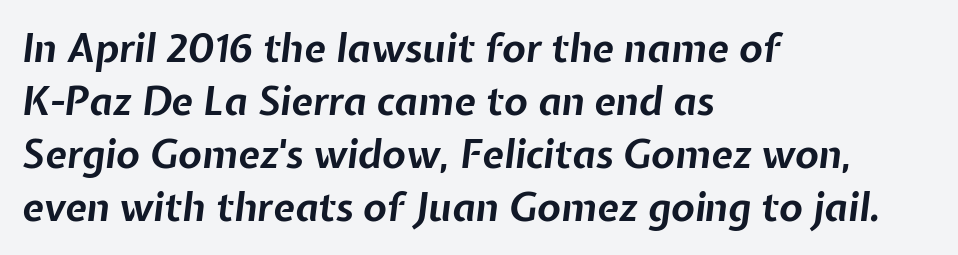
The image shows 39 px bold type, italic (leaning right); set left-aligned, normal line spacing (1.36x), normal letter spacing, not underlined; low stroke contrast and a medium x-height.
